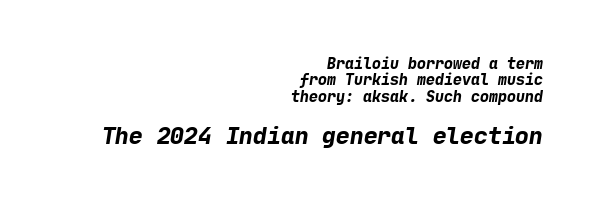
{"bold": "yes", "underline": "no", "align": "right", "line_spacing": "tight", "line_spacing_ratio": 1.09, "letter_spacing": "normal", "letter_spacing_em": 0.0, "larger_block": "second", "size_ratio": 1.53, "glyph_px": 23}
